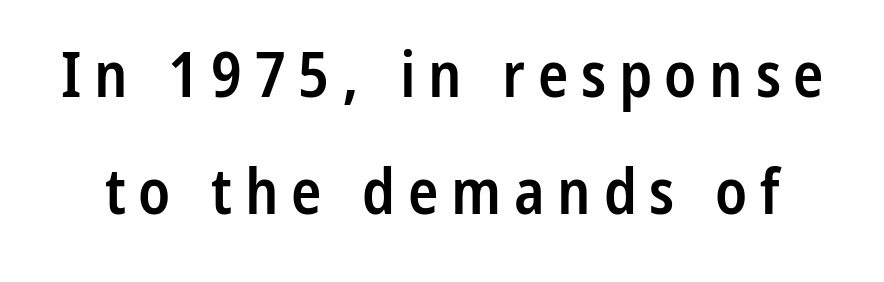
The image shows 63 px semibold, condensed sans-serif type, upright; set line spacing 1.86x, unusually wide letter spacing (+0.2 em), not underlined; low stroke contrast and a medium x-height.
